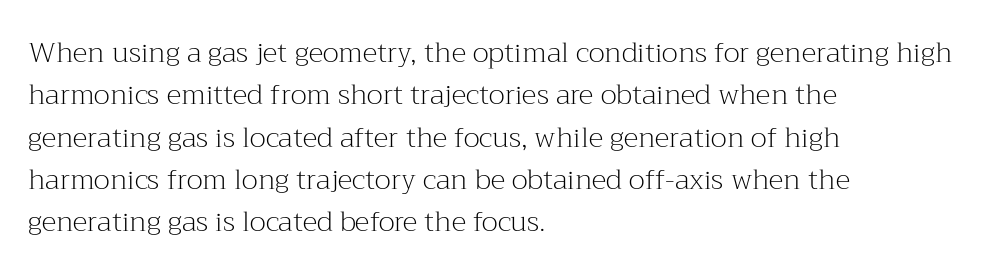
{"serif": "yes", "italic": "no", "bold": "no", "weight": "light", "width": "normal", "stroke_contrast": "medium", "x_height": "medium", "monospaced": "no", "underline": "no", "align": "left", "line_spacing": "normal", "line_spacing_ratio": 1.51, "letter_spacing": "normal", "letter_spacing_em": 0.0, "glyph_px": 28}
